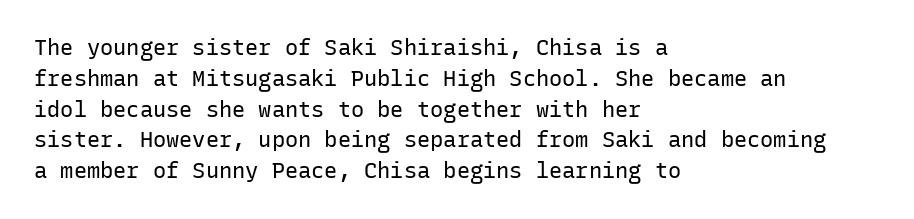
The image shows 22 px text type, upright; set left-aligned, normal line spacing (1.4x), normal letter spacing, not underlined.
